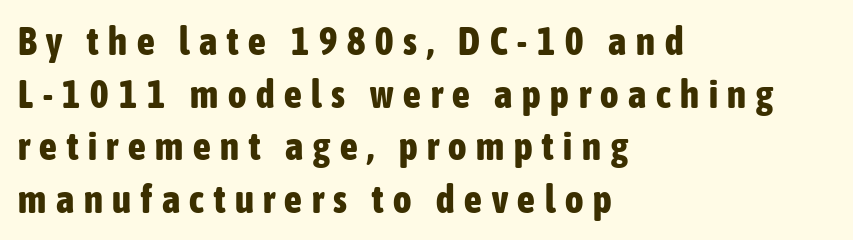
The image shows 39 px bold, condensed sans-serif type, upright; set left-aligned, normal line spacing (1.35x), unusually wide letter spacing (+0.25 em), not underlined; low stroke contrast and a medium x-height.
